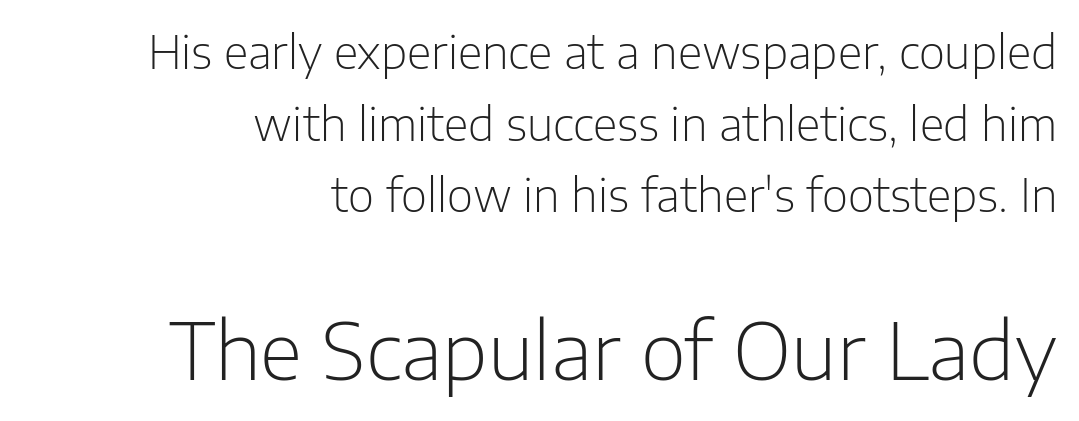
The image shows 78 px light sans-serif type, upright; set right-aligned, normal line spacing (1.59x), normal letter spacing, not underlined; the second (bottom) block is 1.73x larger; low stroke contrast and a medium x-height.
